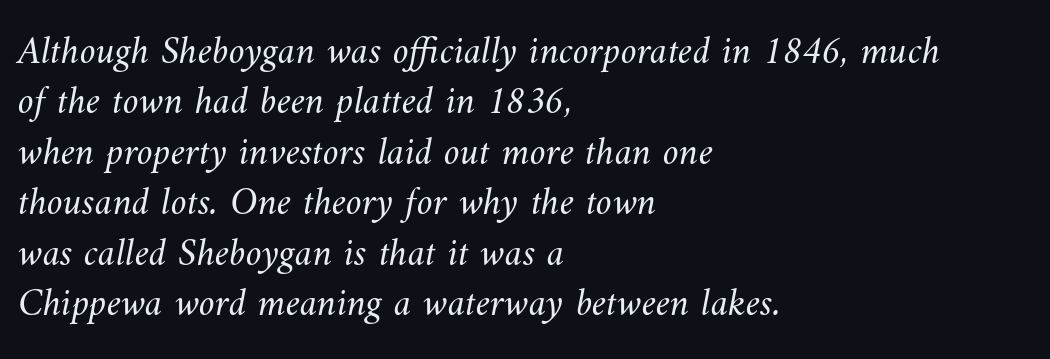
A quiet, ordinary-to-light weight characterises the typeface. Do the characters align in a grid? No, the font is proportional. Anything drawn beneath the words? Only blank space. The lines sit at an ordinary, default distance from one another.
